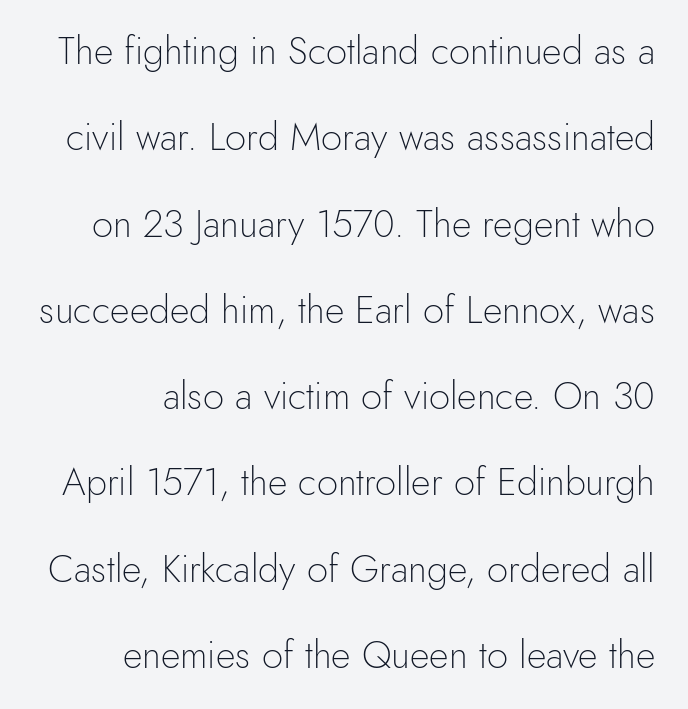
The image shows 38 px light sans-serif type, upright; set loose line spacing (2.27x), normal letter spacing, not underlined; a small x-height.
